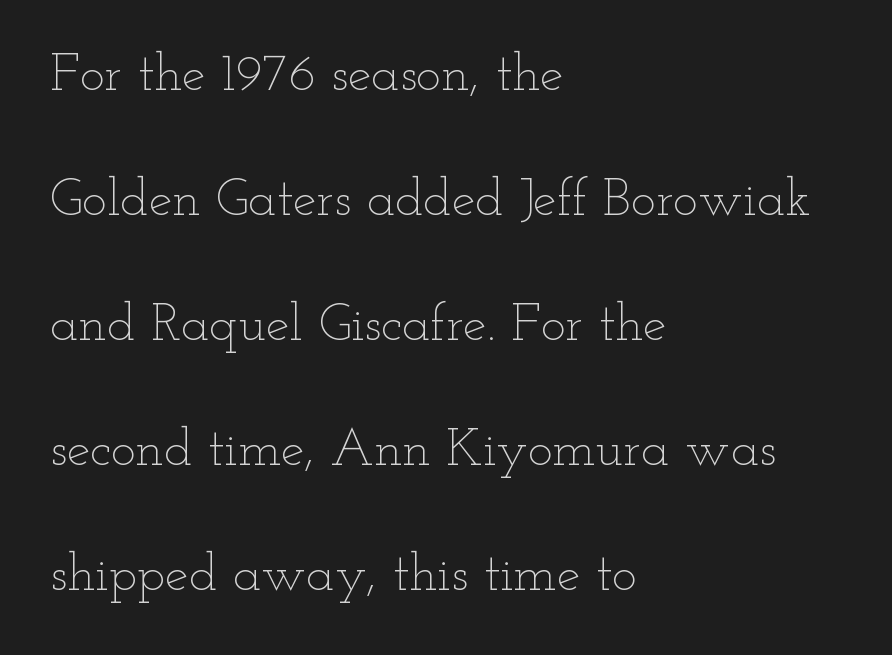
Underlining? Definitely not there. The letterforms sit shoulder to shoulder at normal distance. The letters advance in unequal steps, a hallmark of proportional type. Notice how the stems are strictly vertical — no italics here.
